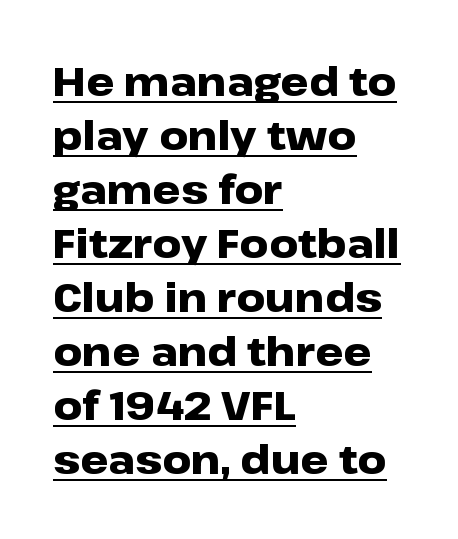
The image shows 40 px heavy, wide sans-serif type, upright; set left-aligned, normal line spacing (1.35x), normal letter spacing, underlined; low stroke contrast and a medium x-height.
